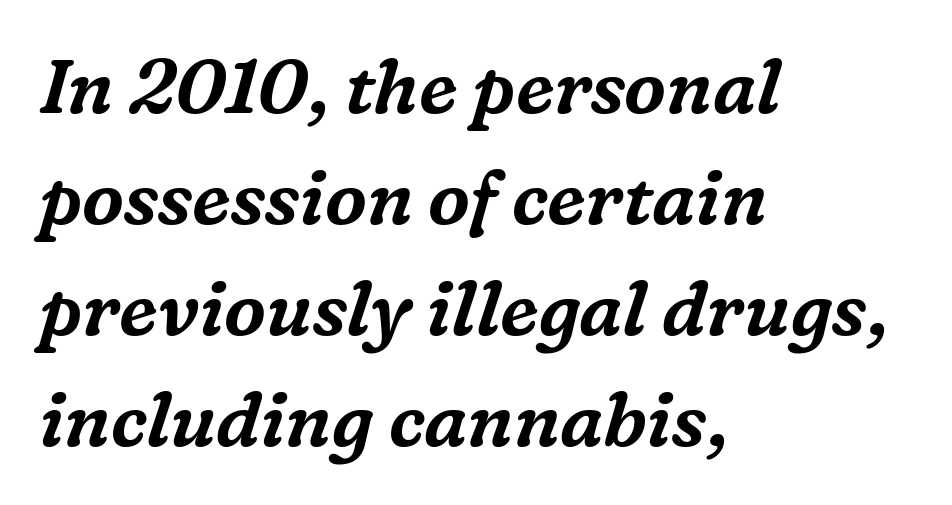
Q: Is the text italic (slanted)? A: Yes, it leans right by about 16 degrees.
Q: Is the typeface a serif or a sans-serif typeface? A: Serif.
Q: Is the text underlined? A: No.
Q: How is the paragraph aligned? A: Left-aligned.
Q: Is the spacing between letters normal or unusually wide? A: Normal.
Q: Is the spacing between lines tight, normal or loose? A: Normal.
Q: Width (condensed, normal, or wide)? A: Normal.
Q: Stroke contrast? A: Medium.
Q: x-height? A: Medium.
Q: Monospaced? A: No.
